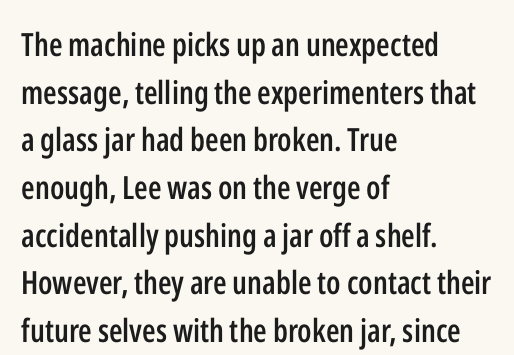
The image shows 32 px semibold, condensed sans-serif type, upright; set left-aligned, normal line spacing (1.49x), normal letter spacing, not underlined; low stroke contrast and a medium x-height.
